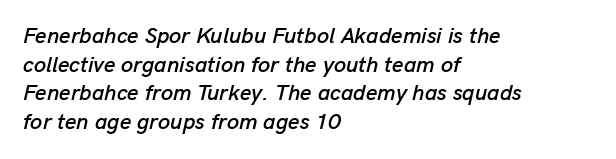
Normally led — the rows are evenly, conventionally spaced. The string is rendered with underlining switched off. Characters are canted at an angle relative to the baseline's perpendicular. All the whitespace from short lines collects on the right.
